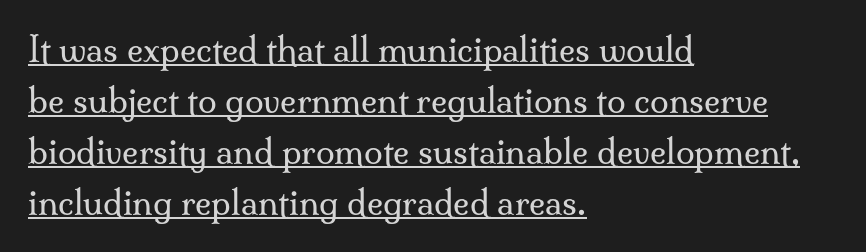
The face looks like a standard text weight, possibly lighter. A typesetter would call this proportional, since set widths differ per character. These lines stack with their left ends in a neat column. These lines are composed in type with serifs. Is there an underline? Yes — a line sits under the letters.
